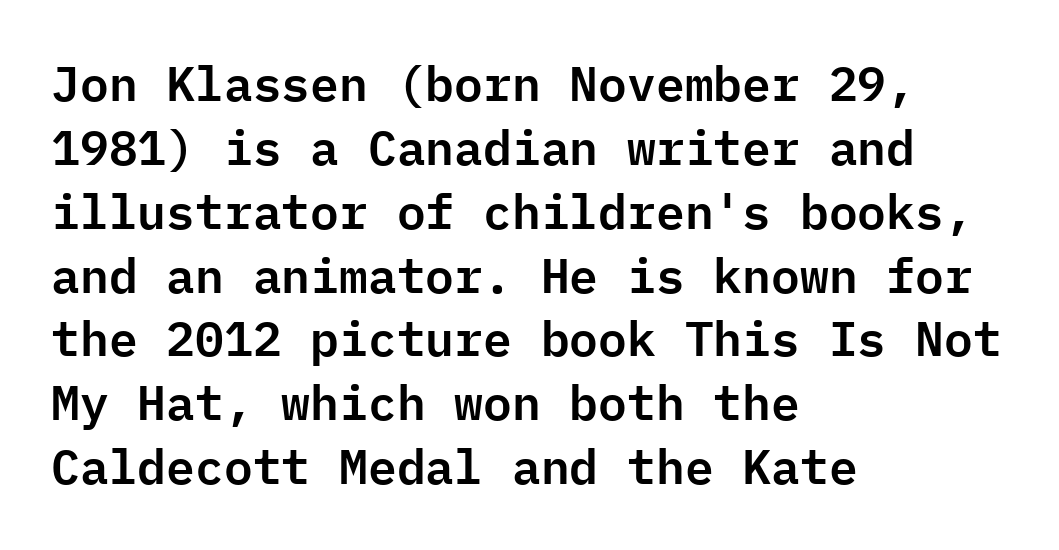
Q: Is the text italic (slanted)? A: No, it is upright.
Q: Is the typeface a serif or a sans-serif typeface? A: Sans-serif.
Q: Is the text underlined? A: No.
Q: How is the paragraph aligned? A: Left-aligned.
Q: Is the spacing between letters normal or unusually wide? A: Normal.
Q: Is the spacing between lines tight, normal or loose? A: Normal.
Q: Width (condensed, normal, or wide)? A: Normal.
Q: Stroke contrast? A: Low.
Q: x-height? A: Medium.
Q: Monospaced? A: Yes.
